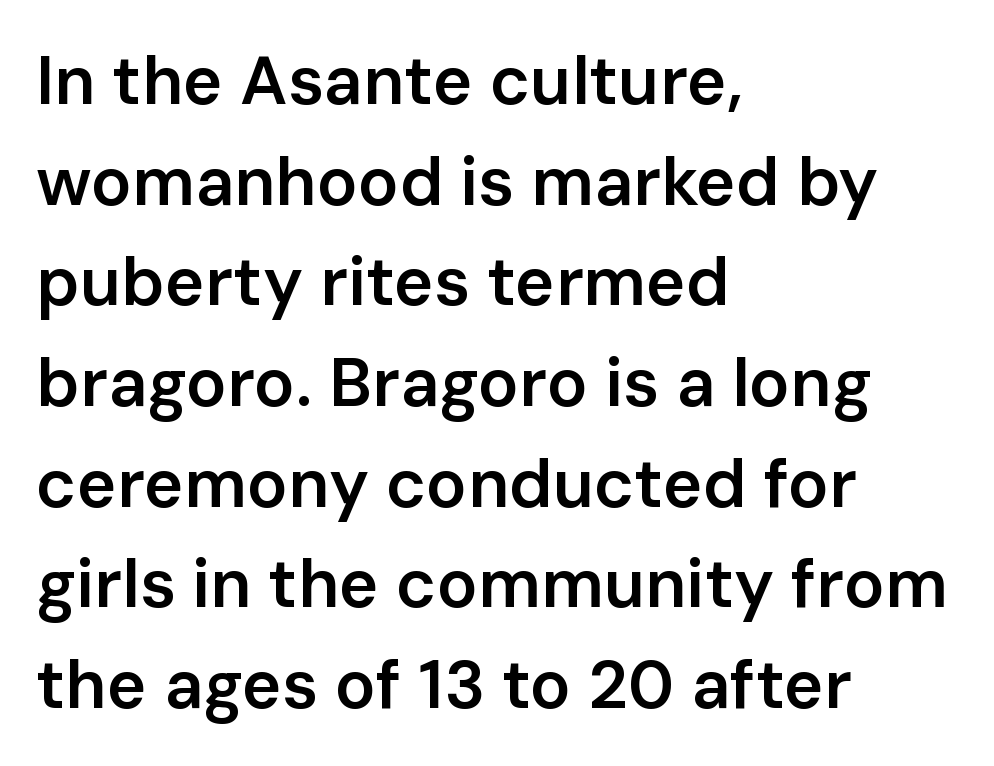
Q: Is the text bold? A: Semi-bold.
Q: Is the text italic (slanted)? A: No, it is upright.
Q: Is the typeface a serif or a sans-serif typeface? A: Sans-serif.
Q: Is the text underlined? A: No.
Q: How is the paragraph aligned? A: Left-aligned.
Q: Is the spacing between letters normal or unusually wide? A: Normal.
Q: Is the spacing between lines tight, normal or loose? A: Normal.
Q: Width (condensed, normal, or wide)? A: Normal.
Q: Stroke contrast? A: Low.
Q: x-height? A: Medium.
Q: Monospaced? A: No.
